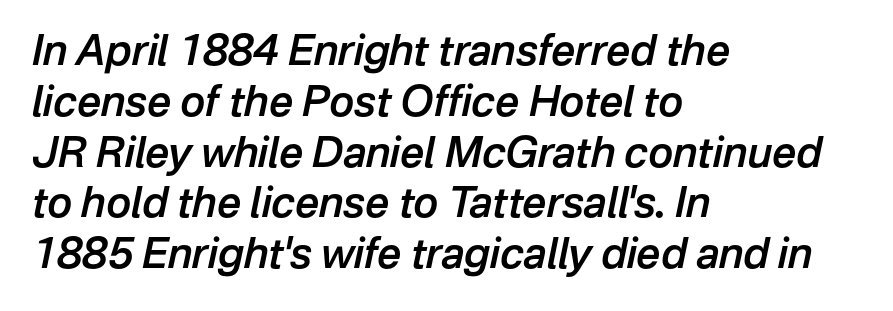
Q: Is the text bold? A: Semi-bold.
Q: Is the text italic (slanted)? A: Yes, it leans right by about 12 degrees.
Q: Is the text underlined? A: No.
Q: How is the paragraph aligned? A: Left-aligned.
Q: Is the spacing between letters normal or unusually wide? A: Normal.
Q: Width (condensed, normal, or wide)? A: Normal.
Q: Stroke contrast? A: Low.
Q: x-height? A: Medium.
Q: Monospaced? A: No.
